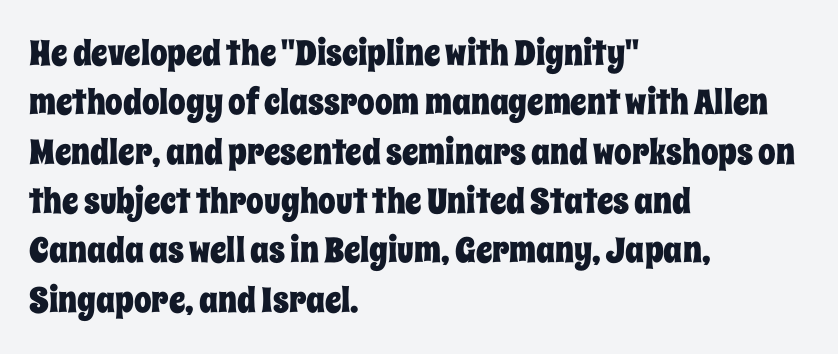
The image shows 35 px condensed type, upright; set left-aligned, normal line spacing (1.41x), normal letter spacing, not underlined; low stroke contrast and a large x-height.
